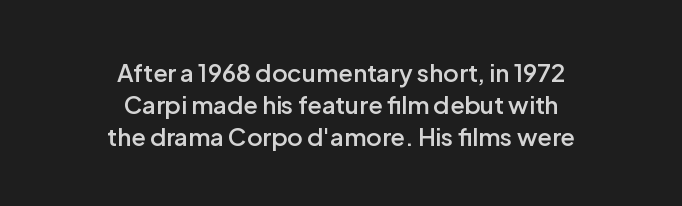
Slightly chunky letters — semibold, I'd say, not full bold. Notice how the stems are strictly vertical — no italics here. Nothing unusual about the tracking: characters are spaced as the font intends. Horizontal bands of white between lines are of average thickness.
